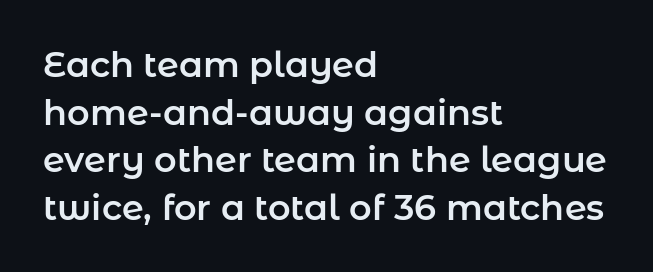
This rendering uses left alignment, leaving the right contour irregular. Varying glyph widths throughout — classic text-font behaviour. Students, note that the glyphs here touch the page at normal intervals. Designer's note — italics off, roman on. How would I describe the line gaps? Plain and ordinary. The strip under each line holds only bare page.
